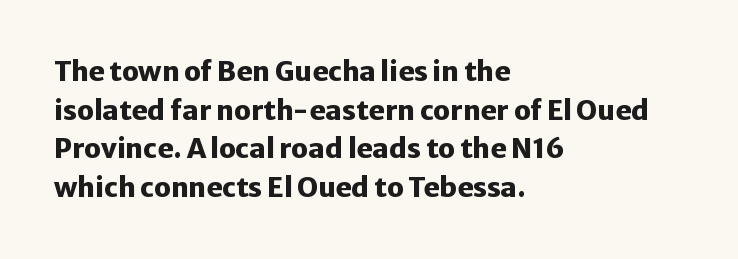
Q: Is the text bold? A: Yes.
Q: Is the text italic (slanted)? A: No, it is upright.
Q: Is the text underlined? A: No.
Q: How is the paragraph aligned? A: Left-aligned.
Q: Is the spacing between letters normal or unusually wide? A: Normal.
Q: Is the spacing between lines tight, normal or loose? A: Normal.
